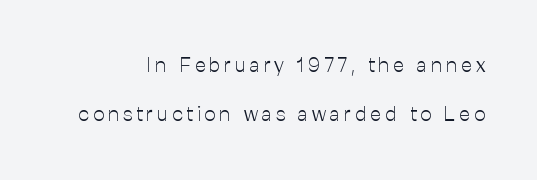
{"italic": "no", "bold": "no", "underline": "no", "align": "right", "line_spacing": "loose", "line_spacing_ratio": 2.46, "letter_spacing": "wide", "letter_spacing_em": 0.2, "glyph_px": 20}
